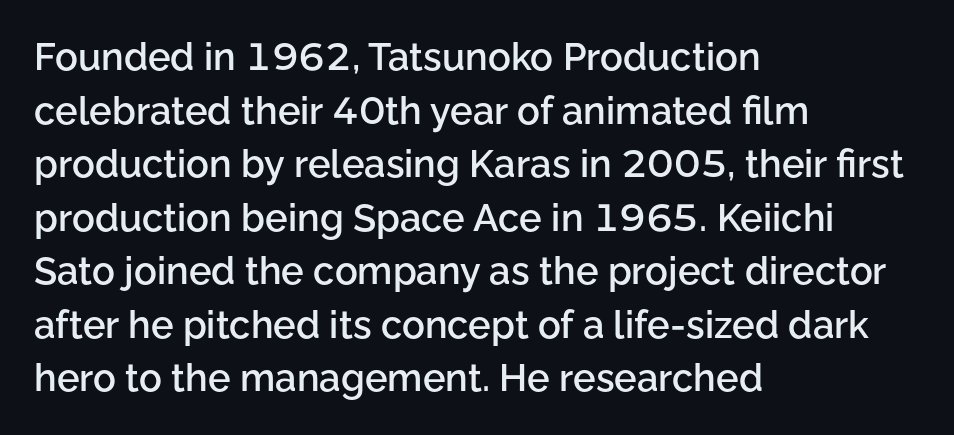
{"serif": "no", "italic": "no", "bold": "semi", "weight": "semibold", "width": "normal", "stroke_contrast": "low", "x_height": "medium", "monospaced": "no", "underline": "no", "align": "left", "line_spacing": "normal", "line_spacing_ratio": 1.41, "letter_spacing": "normal", "letter_spacing_em": 0.0, "glyph_px": 38}
